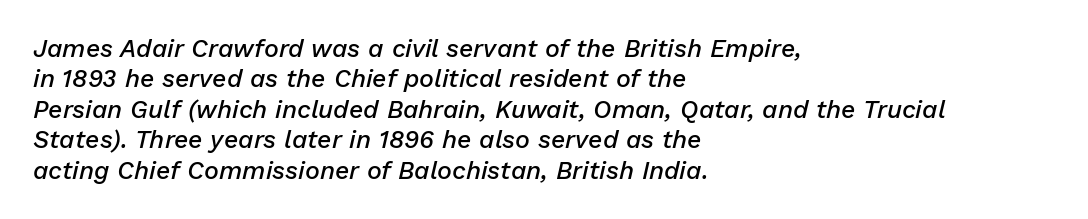
{"italic": "yes", "lean": "right", "slant_degrees": 13, "bold": "semi", "underline": "no", "align": "left", "line_spacing_ratio": 1.22, "letter_spacing": "normal", "letter_spacing_em": 0.0, "glyph_px": 25}
